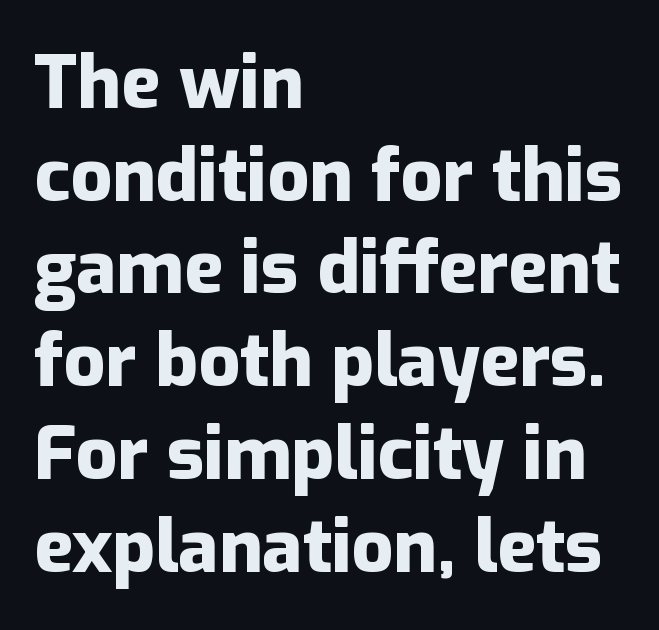
{"serif": "no", "italic": "no", "bold": "yes", "weight": "heavy", "width": "normal", "stroke_contrast": "low", "x_height": "medium", "monospaced": "no", "underline": "no", "align": "left", "line_spacing": "normal", "line_spacing_ratio": 1.27, "letter_spacing": "normal", "letter_spacing_em": 0.0, "glyph_px": 73}
